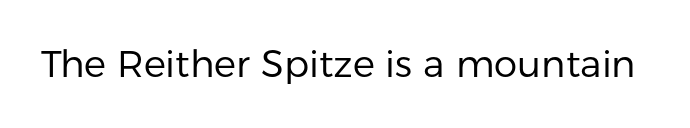
{"serif": "no", "italic": "no", "bold": "no", "weight": "regular", "width": "normal", "stroke_contrast": "low", "x_height": "medium", "monospaced": "no", "underline": "no", "letter_spacing": "normal", "letter_spacing_em": 0.0, "glyph_px": 37}
